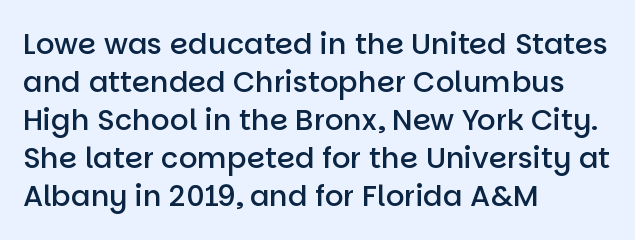
The foot of each line stays bare and open. Look at the stroke-to-counter ratio: somewhat heavy, a semibold. The lettering stays uniformly vertical, giving the passage a roman look. You could not count columns in this text — the font is proportionally spaced. The line-height multiplier appears to be the usual default. A typesetter would call this zero additional tracking.
